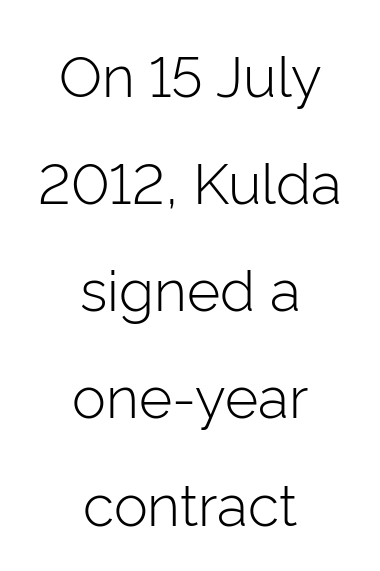
The area under the type is left untouched. The typesetting does not lean heavy: it is not bold. The font's upright variant was chosen for this text. Every row of glyphs is offset so its center matches the block's center.
